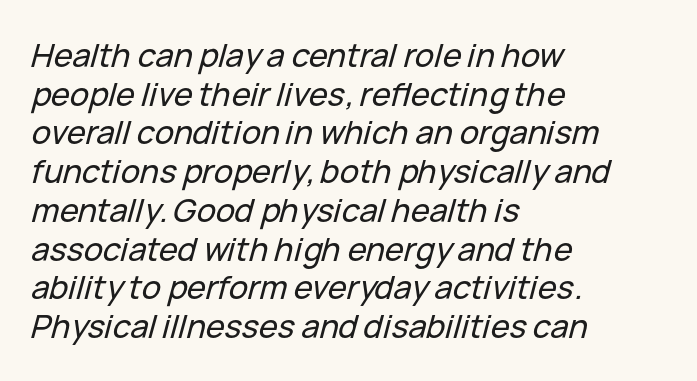
Q: Is the text italic (slanted)? A: Yes, it leans right by about 15 degrees.
Q: Is the text underlined? A: No.
Q: How is the paragraph aligned? A: Left-aligned.
Q: Is the spacing between letters normal or unusually wide? A: Normal.
Q: Width (condensed, normal, or wide)? A: Normal.
Q: Stroke contrast? A: Low.
Q: x-height? A: Medium.
Q: Monospaced? A: No.
